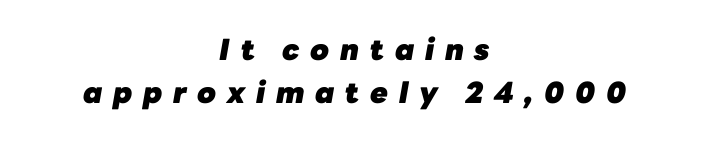
Q: Is the text bold? A: Yes.
Q: Is the text italic (slanted)? A: Yes, it leans right by about 10 degrees.
Q: Is the text underlined? A: No.
Q: How is the paragraph aligned? A: Centered.
Q: Is the spacing between letters normal or unusually wide? A: Unusually wide.
Q: Is the spacing between lines tight, normal or loose? A: Normal.
Q: Width (condensed, normal, or wide)? A: Normal.
Q: Stroke contrast? A: Low.
Q: x-height? A: Medium.
Q: Monospaced? A: No.
